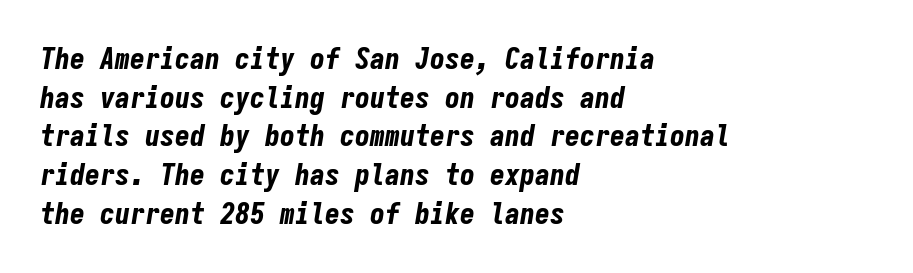
{"italic": "yes", "lean": "right", "slant_degrees": 9, "bold": "yes", "weight": "bold", "width": "condensed", "stroke_contrast": "low", "x_height": "medium", "monospaced": "yes", "underline": "no", "align": "left", "line_spacing": "normal", "line_spacing_ratio": 1.29, "letter_spacing": "normal", "letter_spacing_em": 0.0, "glyph_px": 30}
